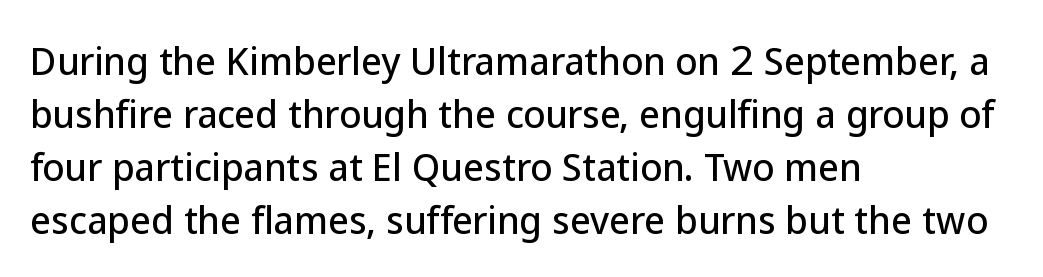
{"serif": "no", "italic": "no", "width": "normal", "stroke_contrast": "low", "x_height": "medium", "monospaced": "no", "underline": "no", "align": "left", "line_spacing": "normal", "line_spacing_ratio": 1.47, "letter_spacing": "normal", "letter_spacing_em": 0.0, "glyph_px": 36}
